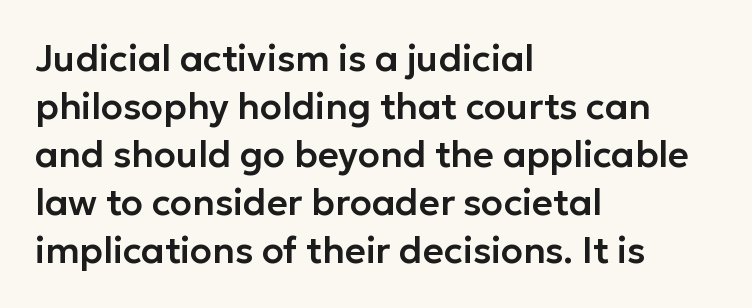
{"serif": "no", "italic": "no", "width": "normal", "stroke_contrast": "low", "x_height": "medium", "monospaced": "no", "underline": "no", "align": "left", "line_spacing": "normal", "line_spacing_ratio": 1.33, "letter_spacing": "normal", "letter_spacing_em": 0.0, "glyph_px": 36}
